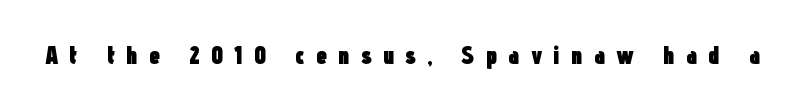
Q: Is the text bold? A: Yes.
Q: Is the text italic (slanted)? A: No, it is upright.
Q: Is the text underlined? A: No.
Q: Is the spacing between letters normal or unusually wide? A: Unusually wide.
